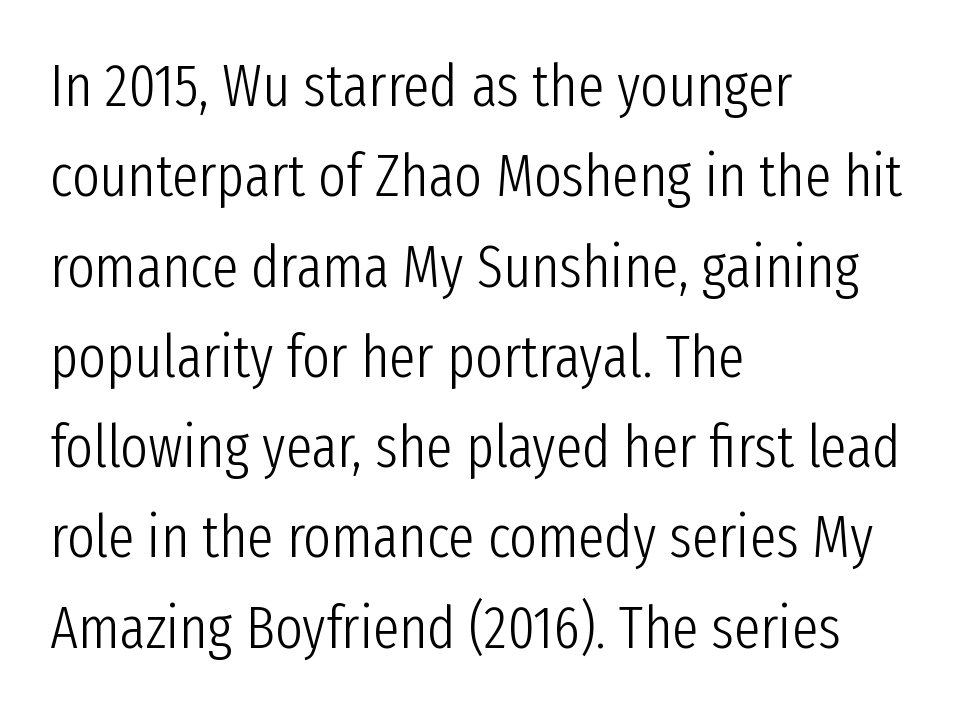
The image shows 59 px light, condensed sans-serif type, upright; set left-aligned, normal line spacing (1.53x), normal letter spacing, not underlined; low stroke contrast and a medium x-height.
